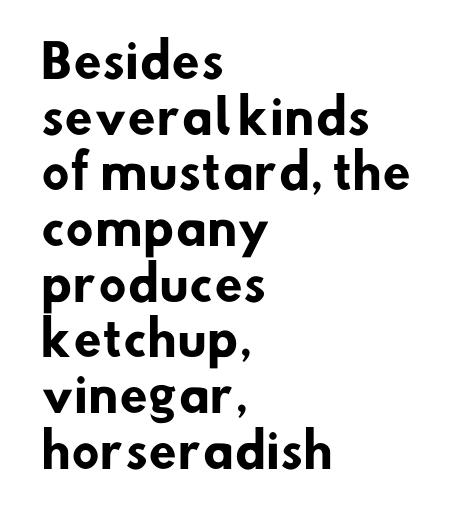
{"serif": "no", "bold": "yes", "weight": "heavy", "width": "normal", "stroke_contrast": "low", "x_height": "small", "monospaced": "no", "underline": "no", "align": "left", "line_spacing_ratio": 1.21, "letter_spacing": "normal", "letter_spacing_em": 0.0, "glyph_px": 46}
